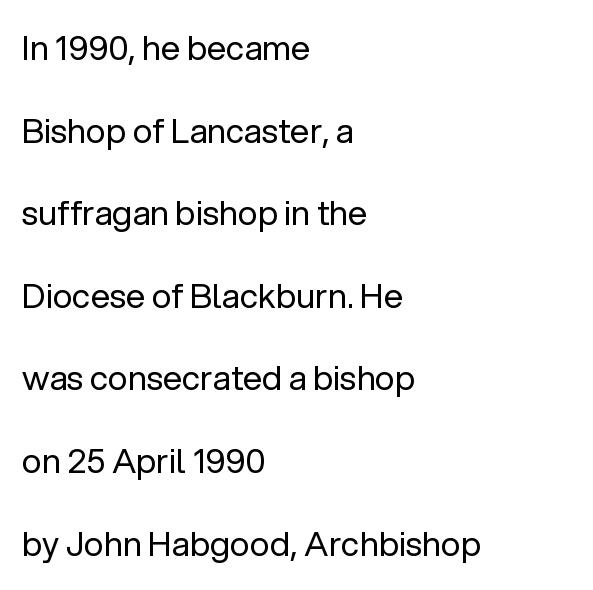
Q: Is the text bold? A: No.
Q: Is the text italic (slanted)? A: No, it is upright.
Q: Is the typeface a serif or a sans-serif typeface? A: Sans-serif.
Q: Is the text underlined? A: No.
Q: How is the paragraph aligned? A: Left-aligned.
Q: Is the spacing between letters normal or unusually wide? A: Normal.
Q: Is the spacing between lines tight, normal or loose? A: Loose.
Q: Width (condensed, normal, or wide)? A: Normal.
Q: Stroke contrast? A: Low.
Q: x-height? A: Medium.
Q: Monospaced? A: No.
